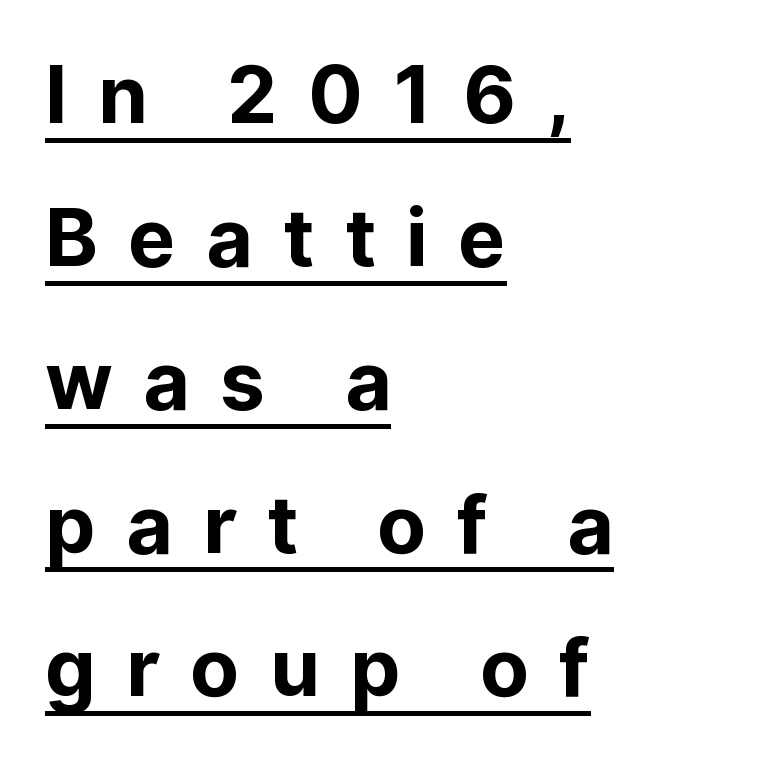
The typography opts for an upright posture over an oblique one. The passage shown is typed in a proportional face where columns would drift. What stands out about the letter spacing? Its width — letters are far apart. A classic flush-left, rag-right setting is used for this passage. The passage shown is typeset with a sans-serif family. I'd describe the lettering as bold — thick and assertive.
